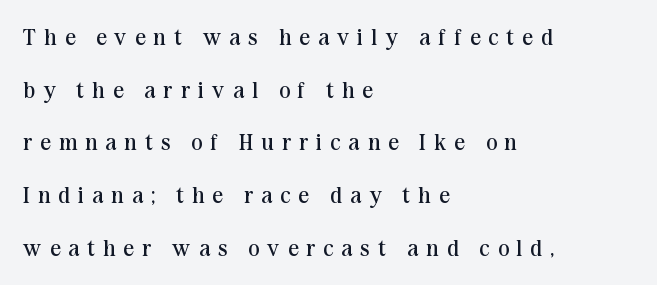
The image shows 23 px text type, upright; set left-aligned, loose line spacing (2.29x), unusually wide letter spacing (+0.36 em), not underlined.
